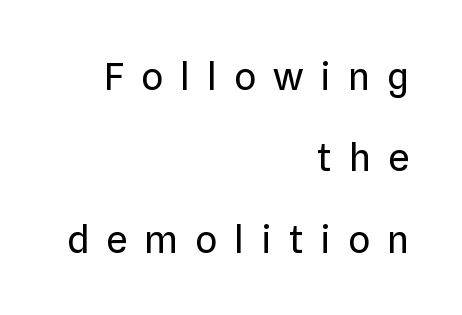
{"serif": "no", "italic": "no", "bold": "no", "weight": "regular", "width": "normal", "stroke_contrast": "low", "x_height": "medium", "monospaced": "no", "underline": "no", "align": "right", "line_spacing": "loose", "line_spacing_ratio": 2.14, "letter_spacing": "wide", "letter_spacing_em": 0.45, "glyph_px": 38}
